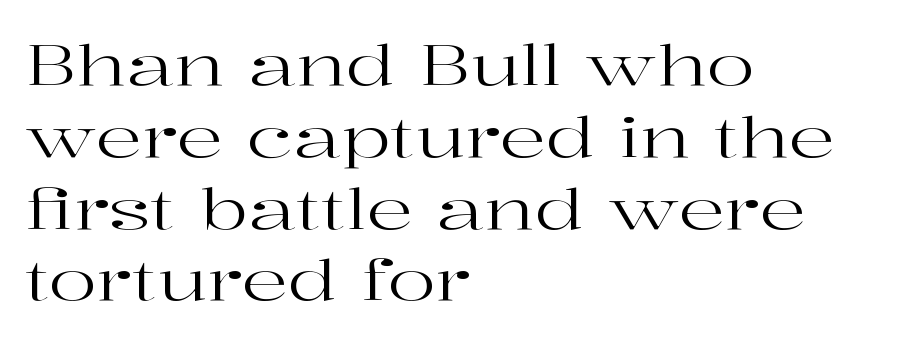
The typeface has the unassuming heft of standard copy or less. The rendering shows small feet on the letterforms — a serif design. The paragraph has a hard left edge and a soft right edge. Beneath every word, the page is bare. Is this a fixed-width face? No — the glyphs have proportional, varying widths.
